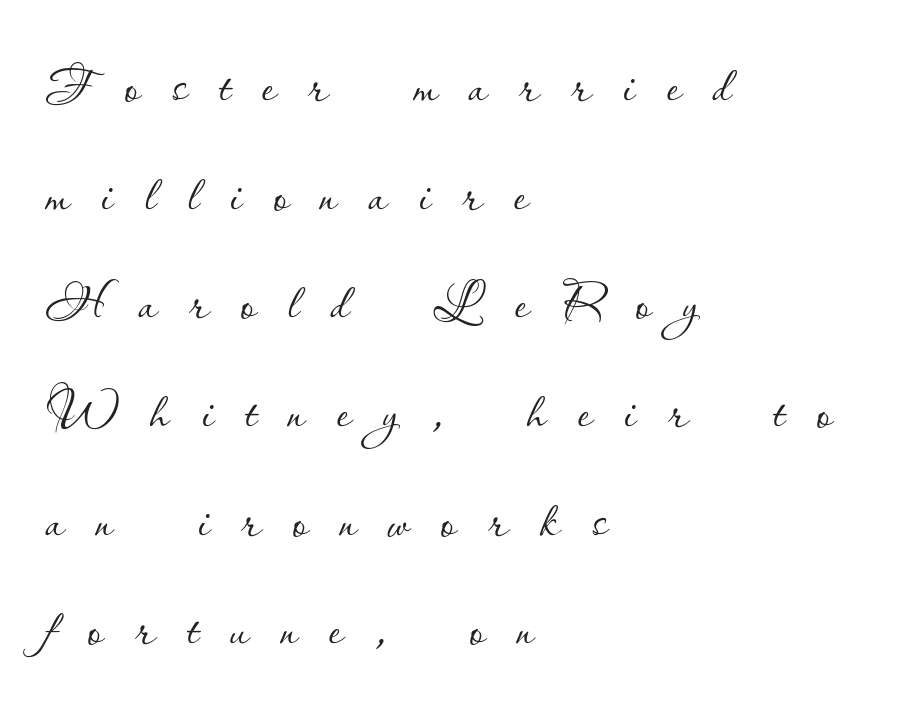
Q: Is the text bold? A: No.
Q: Is the text italic (slanted)? A: Yes.
Q: Is the text underlined? A: No.
Q: How is the paragraph aligned? A: Left-aligned.
Q: Is the spacing between letters normal or unusually wide? A: Unusually wide.
Q: Is the spacing between lines tight, normal or loose? A: Normal.
Q: Width (condensed, normal, or wide)? A: Normal.
Q: Stroke contrast? A: Low.
Q: x-height? A: Small.
Q: Monospaced? A: No.
